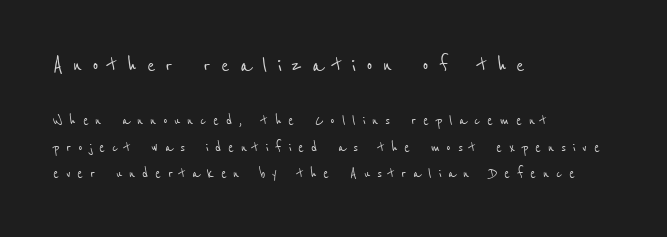
{"underline": "no", "align": "left", "line_spacing": "normal", "line_spacing_ratio": 1.56, "letter_spacing": "wide", "letter_spacing_em": 0.4, "larger_block": "first", "size_ratio": 1.47, "glyph_px": 25}
